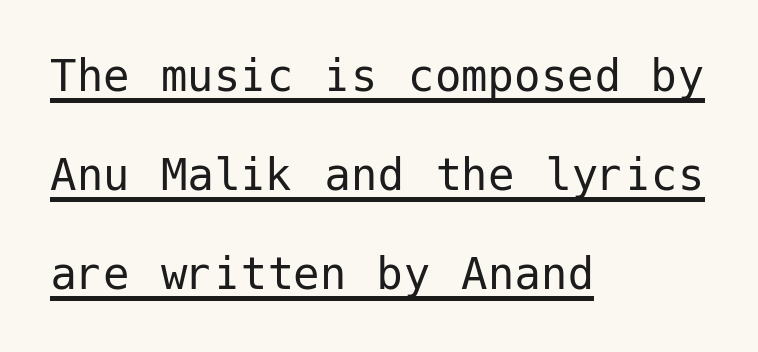
The image shows 53 px regular-weight sans-serif type, upright; set left-aligned, line spacing 1.87x, normal letter spacing, underlined; low stroke contrast and a medium x-height.
